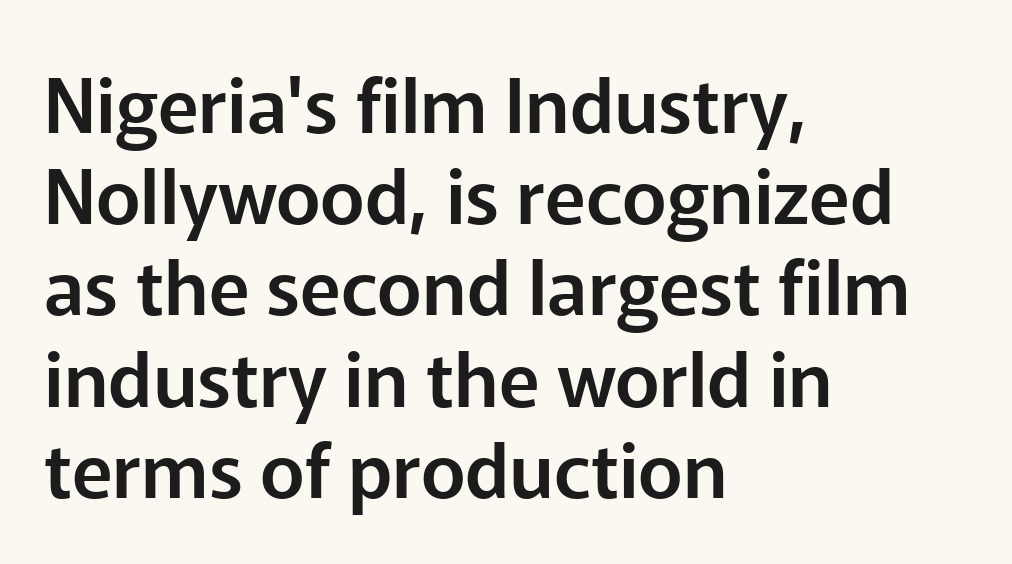
Every character sits straight up, as roman type does. The lines in this sample share a left origin and differ only in where they stop. The text was rendered using a sans face with plain stroke endings. Looks like regular typesetting: each glyph gets only the width it needs. This sample uses plain, unmodified letter spacing.
